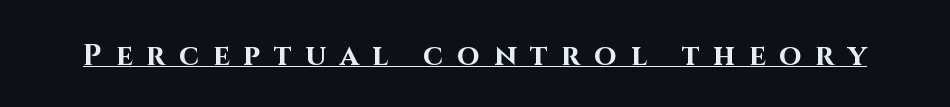
The typography opts for an upright posture over an oblique one. Looks like someone drew a line under every word here. Short note: letters widely spaced. To sum up the face: it is a sans, with no serifs. Every letter is thick-stroked: bold, no question. The face used here is proportionally spaced, like ordinary book or web type.
